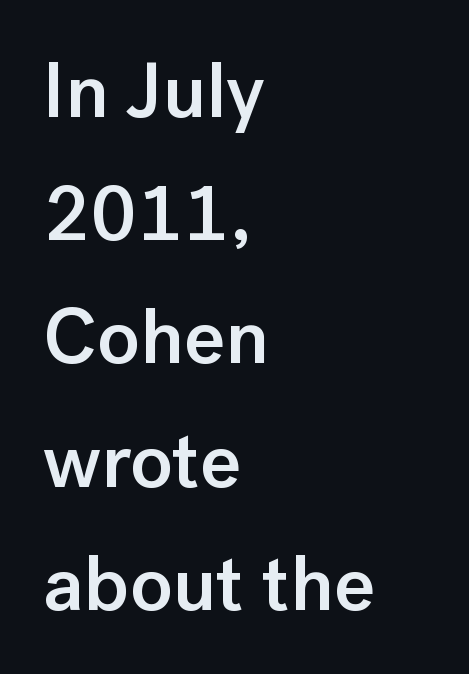
{"serif": "no", "italic": "no", "bold": "semi", "weight": "semibold", "width": "normal", "stroke_contrast": "low", "x_height": "medium", "monospaced": "no", "underline": "no", "align": "left", "line_spacing": "normal", "line_spacing_ratio": 1.58, "letter_spacing": "normal", "letter_spacing_em": 0.0, "glyph_px": 78}
